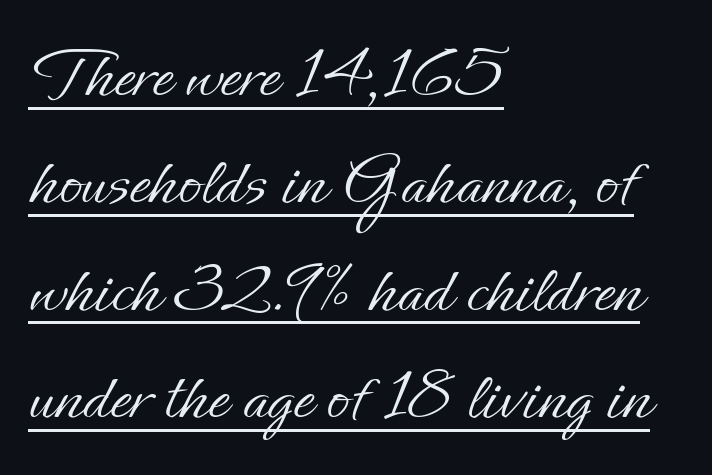
Q: Is the text bold? A: No.
Q: Is the text italic (slanted)? A: Yes.
Q: Is the text underlined? A: Yes.
Q: How is the paragraph aligned? A: Left-aligned.
Q: Is the spacing between letters normal or unusually wide? A: Normal.
Q: Is the spacing between lines tight, normal or loose? A: Normal.
Q: Width (condensed, normal, or wide)? A: Normal.
Q: Stroke contrast? A: Low.
Q: x-height? A: Small.
Q: Monospaced? A: No.
